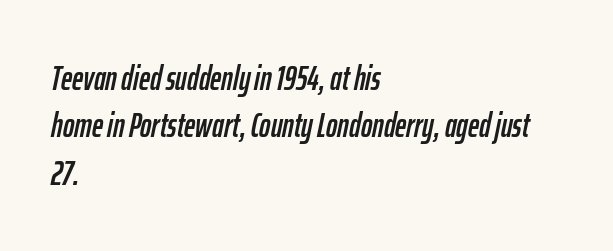
What's the leading like? Ordinary, nothing unusual. Is this a fixed-width face? No — the glyphs have proportional, varying widths. The text block is weighted toward the left margin, trailing off unevenly rightward. The typography opts for an oblique posture over an upright one. In terms of letterspacing, this is plain default setting.
